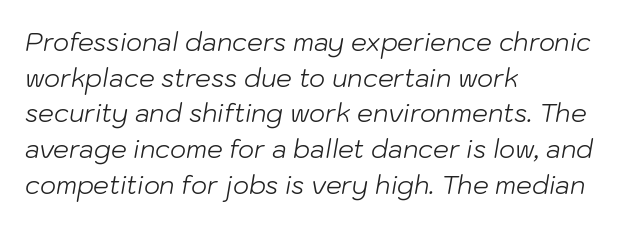
If you measured baseline to baseline, you'd find a middling distance. Italic: yes, the glyphs are oblique. No heavy texture on the line: the type isn't bold. The strip under each line holds only bare page. Line starts are locked; line ends wander. Default kerning and tracking; the words read as compact shapes.
